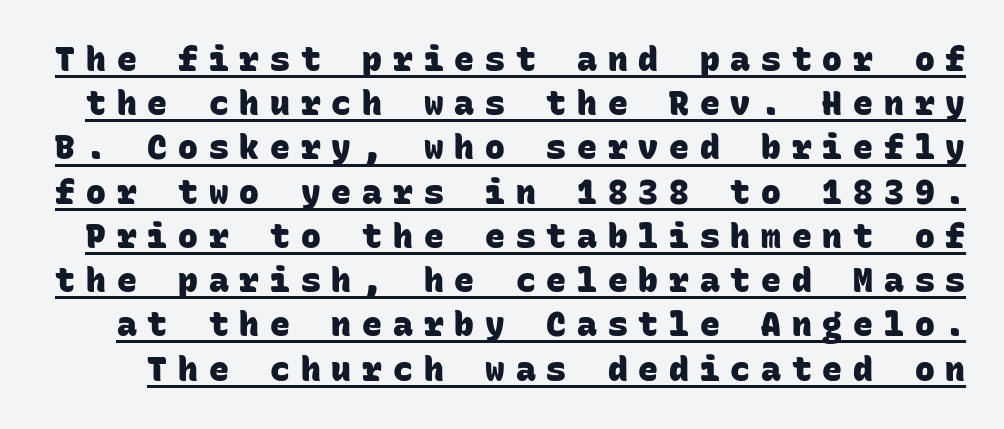
Each letter, wide or thin by design, is forced into the same width here. Words appear elongated and porous because spacing is wide. The font family rendered here belongs to the sans-serif group. Every letter is thick-stroked: bold, no question.
